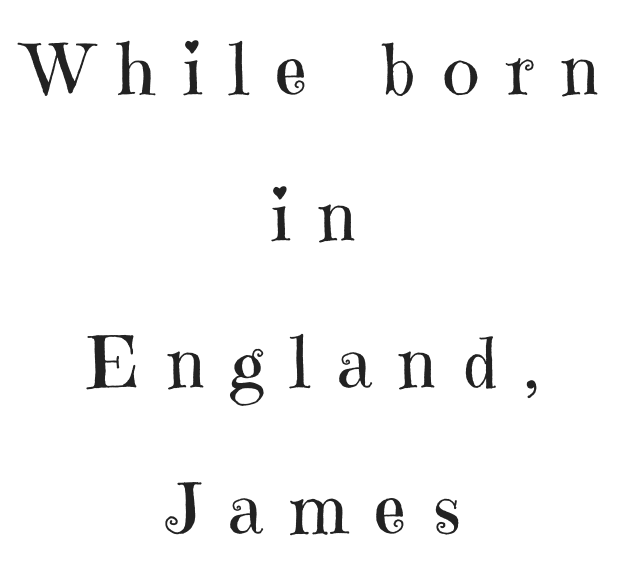
This rendering widens character spacing well past its baseline value. Quick note: not italic, upright. The letterforms sit at book weight or below. Decoration check: the copy has no underline. The line-height multiplier appears high, well above default.
